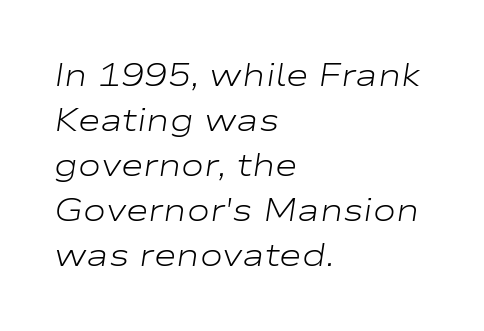
The image shows 31 px light, wide type, italic (leaning right); set left-aligned, normal line spacing (1.45x), normal letter spacing, not underlined; low stroke contrast and a medium x-height.
